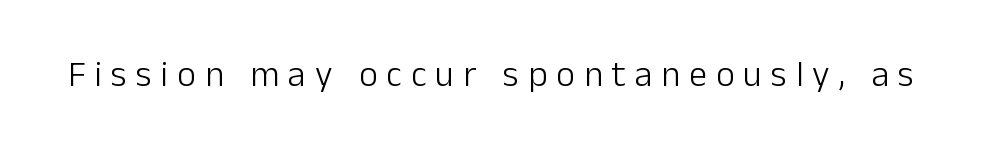
The image shows 36 px light sans-serif type, upright; set unusually wide letter spacing (+0.25 em), not underlined; low stroke contrast and a medium x-height.
